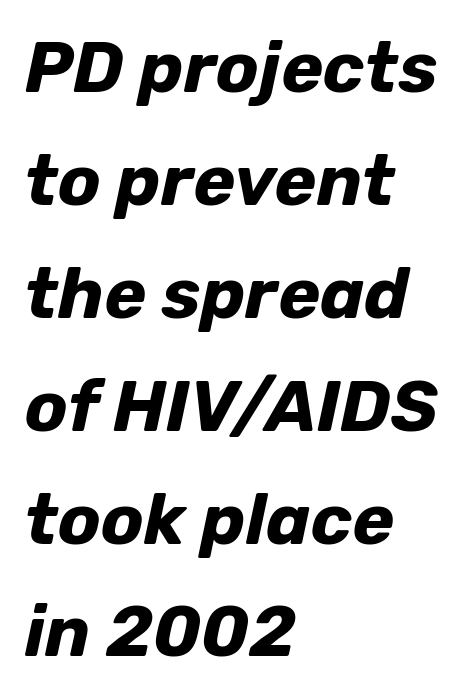
Q: Is the text bold? A: Yes.
Q: Is the text italic (slanted)? A: Yes, it leans right by about 12 degrees.
Q: Is the text underlined? A: No.
Q: How is the paragraph aligned? A: Left-aligned.
Q: Is the spacing between letters normal or unusually wide? A: Normal.
Q: Is the spacing between lines tight, normal or loose? A: Normal.
Q: Width (condensed, normal, or wide)? A: Normal.
Q: Stroke contrast? A: Low.
Q: x-height? A: Medium.
Q: Monospaced? A: No.
